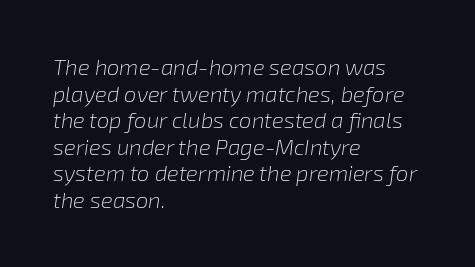
Q: Is the text bold? A: No.
Q: Is the text italic (slanted)? A: Yes, it leans right by about 8 degrees.
Q: Is the text underlined? A: No.
Q: How is the paragraph aligned? A: Left-aligned.
Q: Is the spacing between letters normal or unusually wide? A: Normal.
